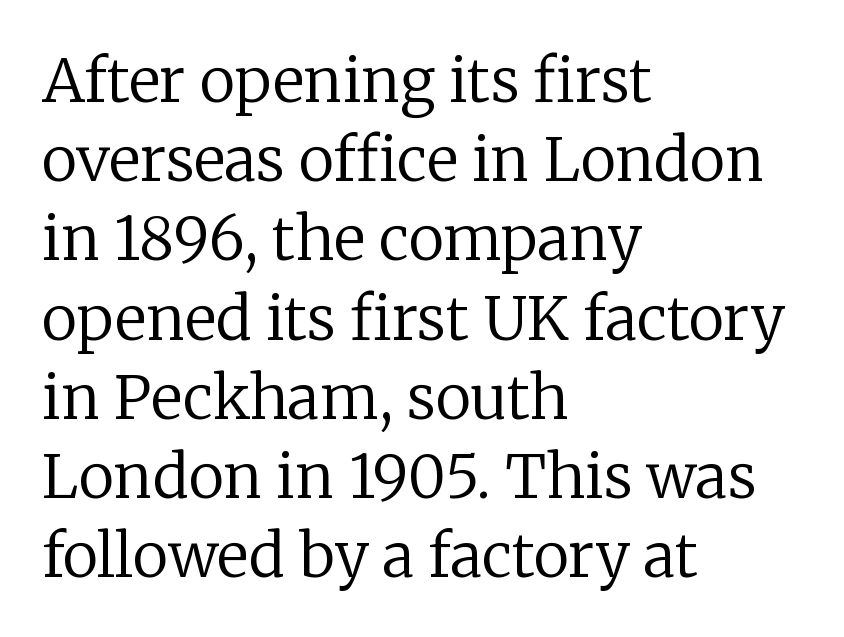
Every stem runs plumb, perpendicular to the baseline. Stroke terminals: seriffed. Bare-footed words on every line. These lines are rendered in a variable-pitch font. No letter is thick-stroked: the sample isn't bold. Which margin do the lines hug? The left one — the right edge is uneven.
